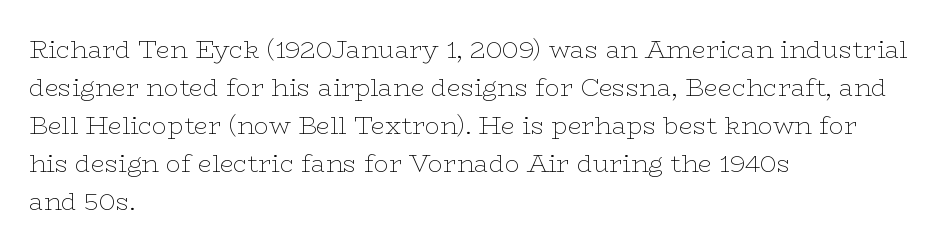
{"italic": "no", "bold": "no", "underline": "no", "align": "left", "line_spacing": "normal", "line_spacing_ratio": 1.52, "letter_spacing": "normal", "letter_spacing_em": 0.0, "glyph_px": 25}
